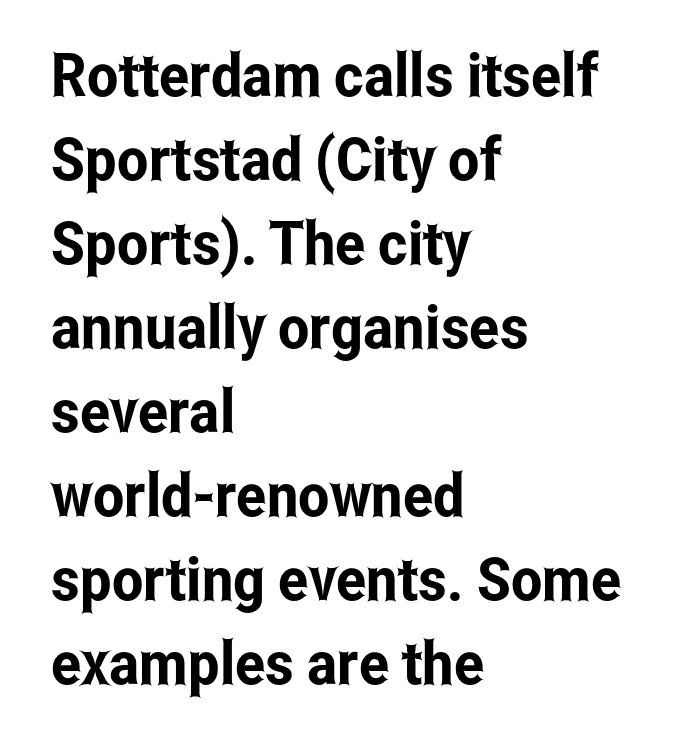
The typeface chosen for these lines omits serifs. The space between consecutive lines is moderate. These lines stack with their left ends in a neat column. Varying glyph widths throughout — classic text-font behaviour.
